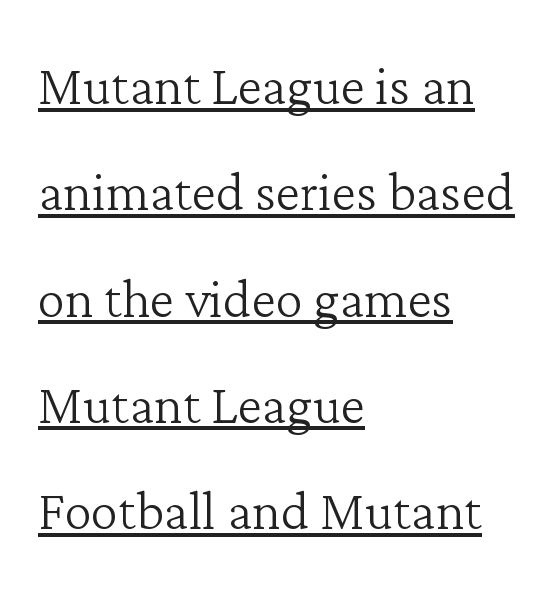
Q: Is the text bold? A: No.
Q: Is the text italic (slanted)? A: No, it is upright.
Q: Is the typeface a serif or a sans-serif typeface? A: Serif.
Q: Is the text underlined? A: Yes.
Q: How is the paragraph aligned? A: Left-aligned.
Q: Is the spacing between letters normal or unusually wide? A: Normal.
Q: Is the spacing between lines tight, normal or loose? A: Normal.
Q: Width (condensed, normal, or wide)? A: Normal.
Q: Stroke contrast? A: Low.
Q: x-height? A: Medium.
Q: Monospaced? A: No.
